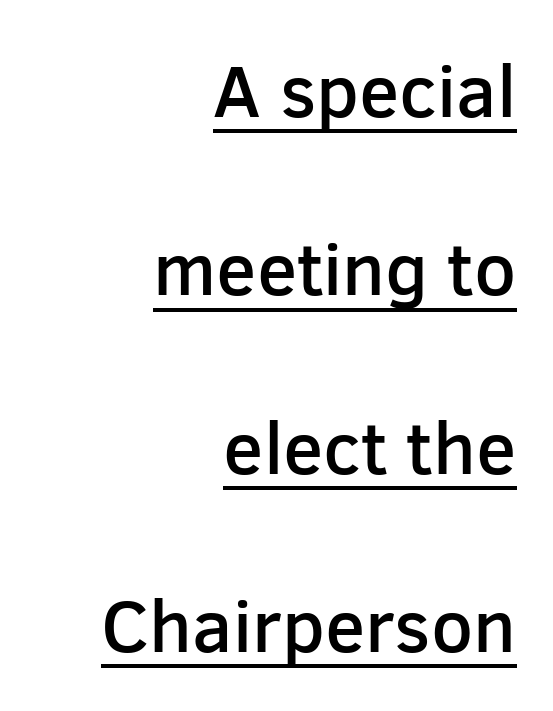
The image shows 74 px semibold sans-serif type, upright; set right-aligned, loose line spacing (2.41x), normal letter spacing, underlined; low stroke contrast and a medium x-height.
